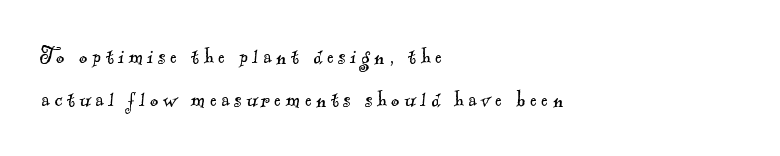
{"bold": "no", "underline": "no", "align": "left", "line_spacing_ratio": 1.74, "glyph_px": 25}
